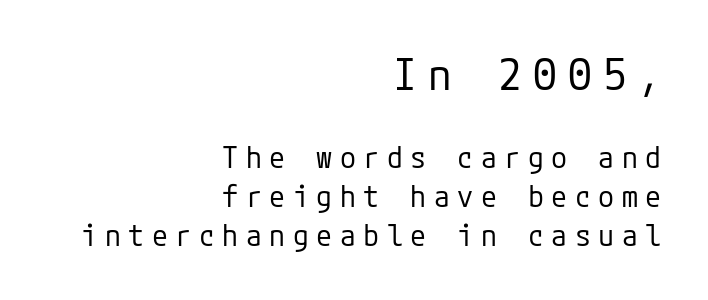
Q: Is the text bold? A: No.
Q: Is the text italic (slanted)? A: No, it is upright.
Q: Is the typeface a serif or a sans-serif typeface? A: Sans-serif.
Q: Is the text underlined? A: No.
Q: How is the paragraph aligned? A: Right-aligned.
Q: Is the spacing between letters normal or unusually wide? A: Unusually wide.
Q: Is the spacing between lines tight, normal or loose? A: Normal.
Q: Which block of text is set in a larger size, the first (top) or the second (bottom)? A: The first (top) one.
Q: Width (condensed, normal, or wide)? A: Normal.
Q: Stroke contrast? A: Low.
Q: x-height? A: Medium.
